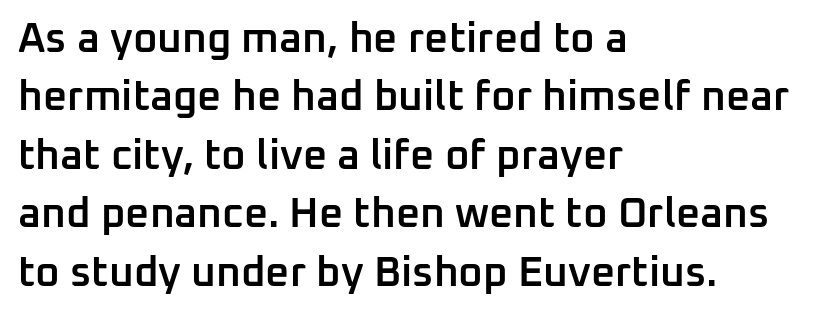
Is this a fixed-width face? No — the glyphs have proportional, varying widths. Stroke terminals: plain, sans-serif. No extra tracking has been applied to these lines. Check the space under the baseline: it is left empty.
